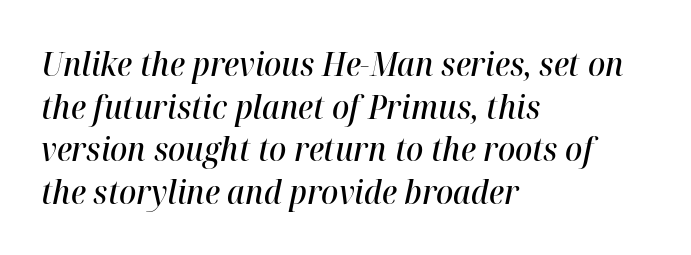
Normally led — the rows are evenly, conventionally spaced. The ragged edge is on the right, which tells us the setting is flush left. Notice how the stems are inclined rather than vertical — that's the hallmark of italics. Character widths vary here, with narrow letters taking less room than wide ones. No word sits above an underline. The letters are semibold — heavier than regular but short of a full bold.
